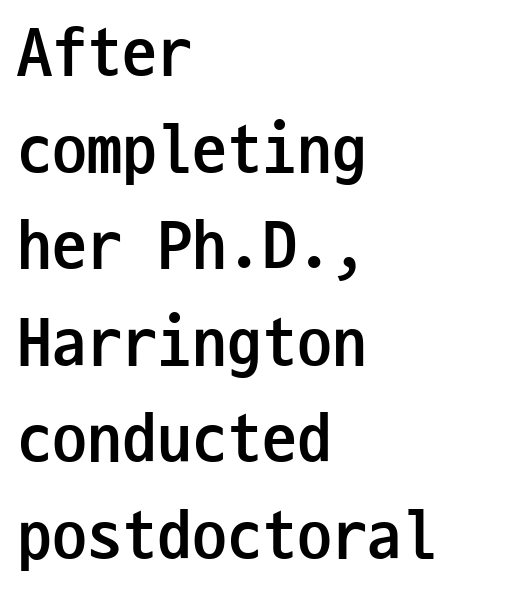
Each letter's strokes conclude bluntly, with no projecting serifs. Students, observe: this is what conventionally led text looks like. Posture: vertical. This sample uses plain, unmodified letter spacing. The lines in this sample share a left origin and differ only in where they stop.
